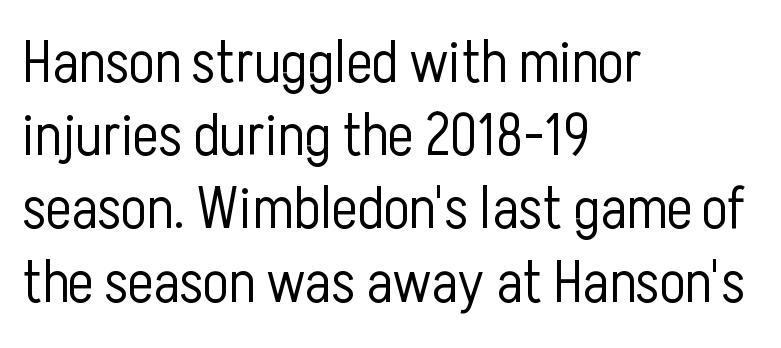
{"serif": "no", "italic": "no", "bold": "no", "weight": "light", "width": "condensed", "stroke_contrast": "low", "x_height": "medium", "monospaced": "no", "underline": "no", "align": "left", "line_spacing_ratio": 1.22, "letter_spacing": "normal", "letter_spacing_em": 0.0, "glyph_px": 60}
